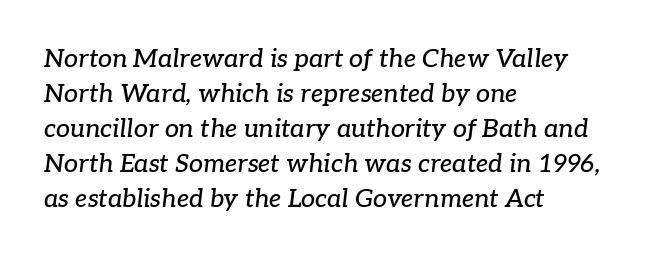
Q: Is the text italic (slanted)? A: Yes, it leans right by about 7 degrees.
Q: Is the text underlined? A: No.
Q: How is the paragraph aligned? A: Left-aligned.
Q: Is the spacing between letters normal or unusually wide? A: Normal.
Q: Is the spacing between lines tight, normal or loose? A: Normal.
